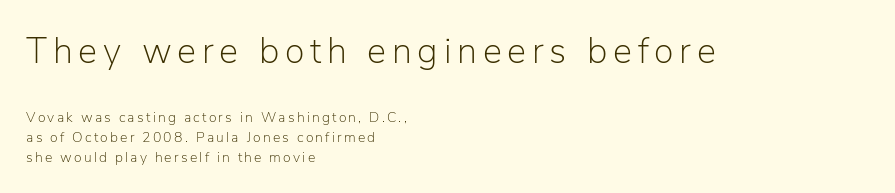
These lines are rendered in a variable-pitch font. Notice how the passage keeps a crisp vertical edge on the left only. Grotesque or geometric, the face here clearly has no serifs. The specimen reads as upright at a glance.
